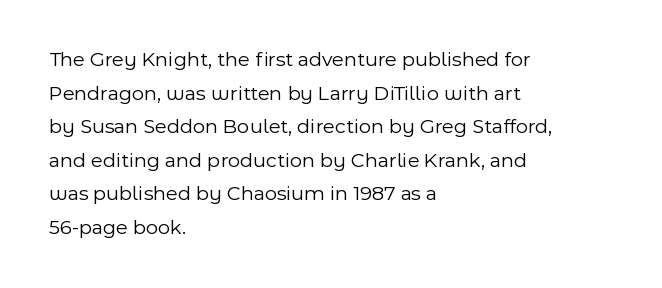
The image shows 21 px text type, upright; set left-aligned, normal line spacing (1.6x), normal letter spacing, not underlined.
